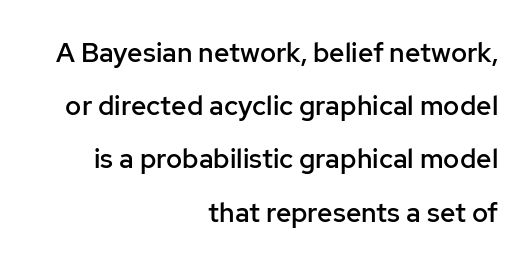
The image shows 27 px text type, upright; set right-aligned, loose line spacing (1.97x), normal letter spacing, not underlined.
